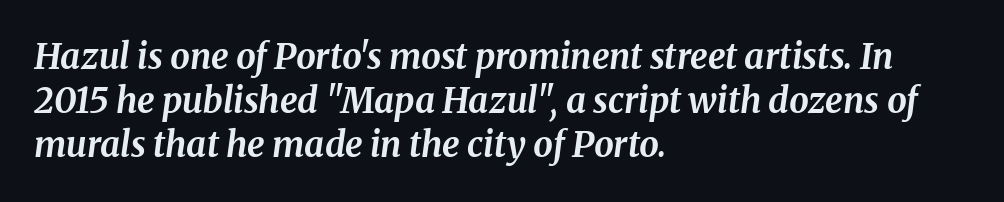
{"italic": "yes", "lean": "right", "slant_degrees": 8, "bold": "yes", "weight": "bold", "width": "normal", "stroke_contrast": "medium", "x_height": "medium", "monospaced": "no", "underline": "no", "align": "left", "line_spacing": "normal", "line_spacing_ratio": 1.26, "letter_spacing": "normal", "letter_spacing_em": 0.0, "glyph_px": 35}
